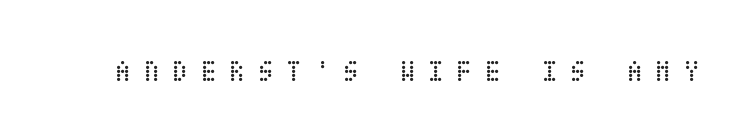
The image shows 30 px regular-weight, condensed type, upright; set unusually wide letter spacing (+0.4 em), not underlined; low stroke contrast and a large x-height.
